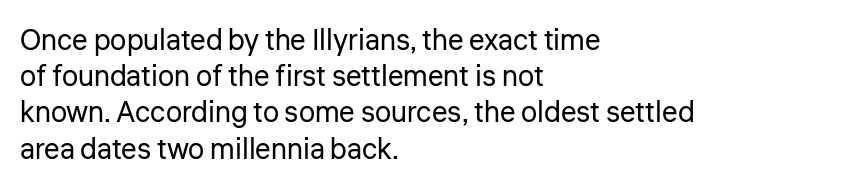
Q: Is the text bold? A: No.
Q: Is the text italic (slanted)? A: No, it is upright.
Q: Is the typeface a serif or a sans-serif typeface? A: Sans-serif.
Q: Is the text underlined? A: No.
Q: How is the paragraph aligned? A: Left-aligned.
Q: Is the spacing between letters normal or unusually wide? A: Normal.
Q: Is the spacing between lines tight, normal or loose? A: Normal.
Q: Width (condensed, normal, or wide)? A: Normal.
Q: Stroke contrast? A: Low.
Q: x-height? A: Medium.
Q: Monospaced? A: No.
